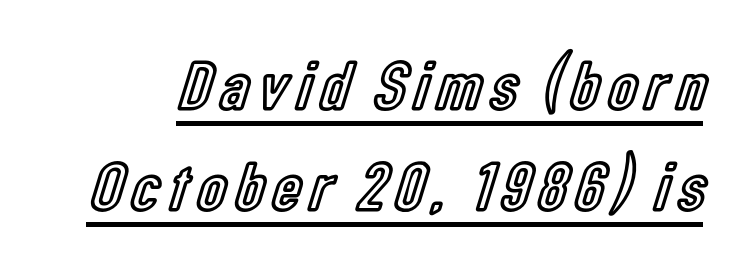
The image shows 70 px condensed type; set normal line spacing (1.44x), underlined; a medium x-height.
